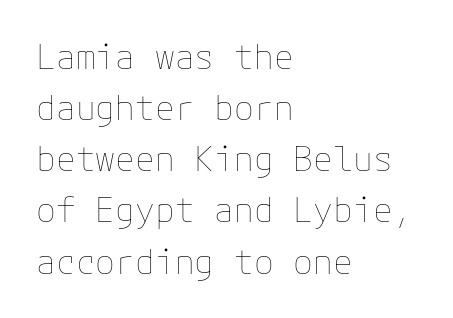
The image shows 33 px thin type, upright; set left-aligned, normal line spacing (1.55x), normal letter spacing, not underlined; low stroke contrast and a medium x-height.
